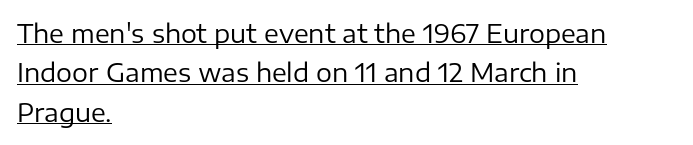
The image shows 25 px text type, upright; set left-aligned, normal line spacing (1.58x), normal letter spacing, underlined.
